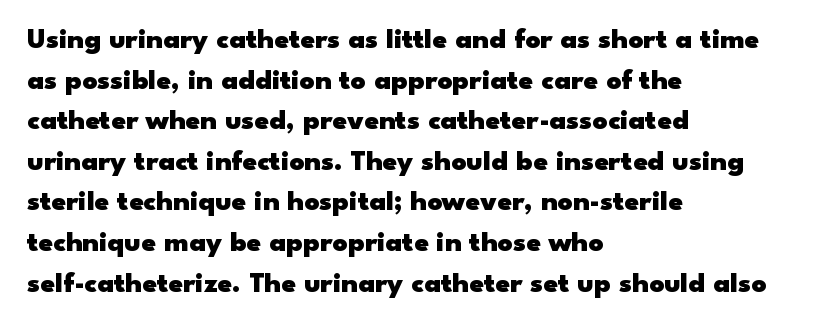
{"serif": "no", "italic": "no", "bold": "yes", "weight": "heavy", "width": "wide", "stroke_contrast": "low", "x_height": "small", "monospaced": "no", "underline": "no", "align": "left", "line_spacing": "normal", "line_spacing_ratio": 1.4, "letter_spacing": "normal", "letter_spacing_em": 0.0, "glyph_px": 29}
